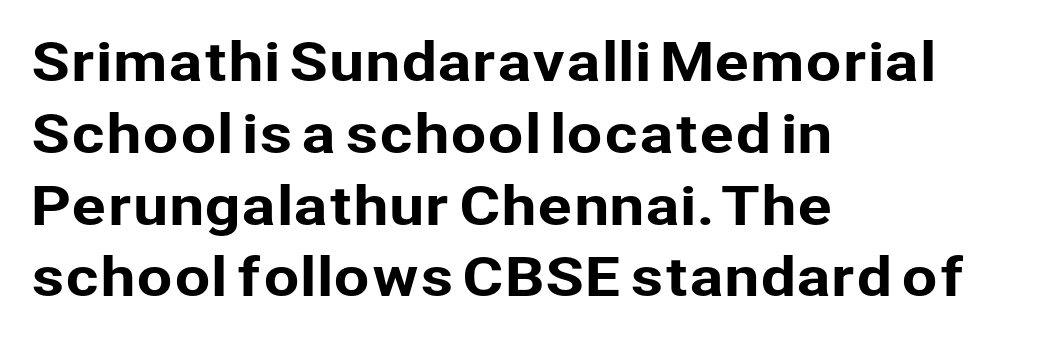
The ragged edge is on the right, which tells us the setting is flush left. Observe the absence of serifs on each vertical stroke in this sample. This sample uses an upright cut, with every glyph sitting square on the baseline. Check the space under the baseline: it is left empty.
